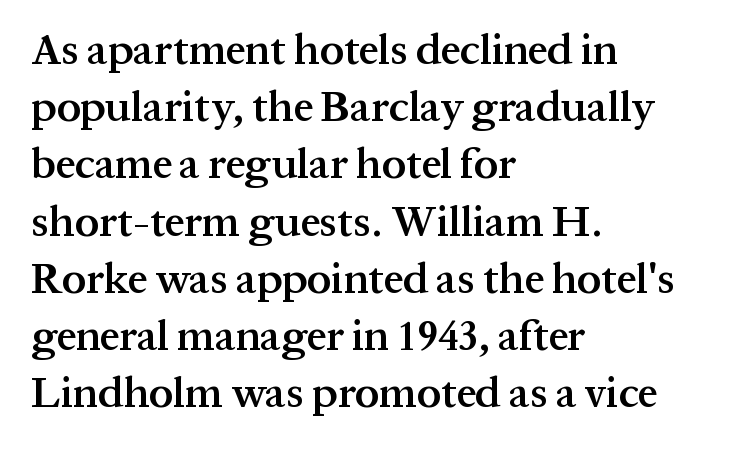
Each row of text sits above clean, open space. Observe the serifs anchoring each vertical stroke in this sample. This rendering uses left alignment, leaving the right contour irregular. The tracking reads as untouched default to a designer's eye. I'd describe the lettering as semibold — firm but not a full bold.
